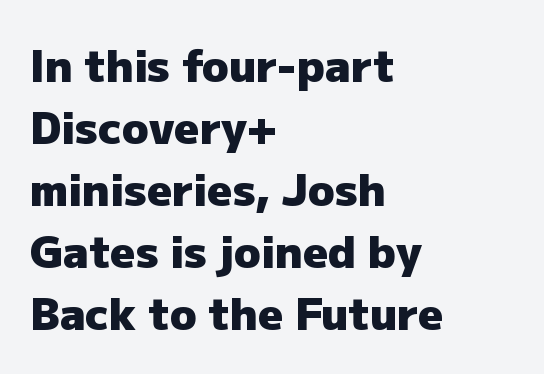
{"serif": "no", "italic": "no", "bold": "yes", "weight": "heavy", "width": "normal", "stroke_contrast": "low", "x_height": "medium", "monospaced": "no", "underline": "no", "align": "left", "line_spacing": "normal", "line_spacing_ratio": 1.41, "letter_spacing": "normal", "letter_spacing_em": 0.0, "glyph_px": 44}
